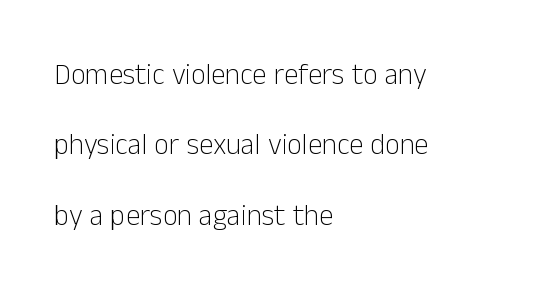
A typesetter would call this zero additional tracking. Posture: vertical. These lines stack with their left ends in a neat column. The letters carry no serifs — their stems end cleanly without finishing strokes. A typesetter would call this proportional, since set widths differ per character.
